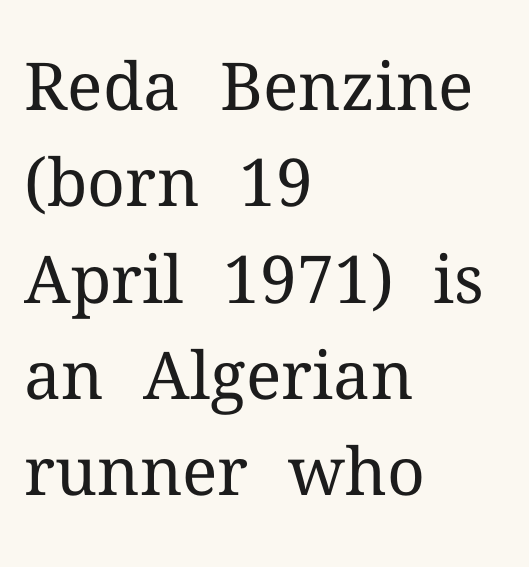
The designer left line spacing at the default. Words appear dense and cohesive because spacing is normal. Nobody drew a line under any word here. Do the characters align in a grid? No, the font is proportional.
